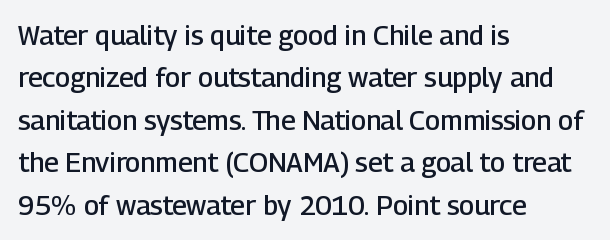
The image shows 27 px text type, upright; set left-aligned, normal line spacing (1.57x), normal letter spacing, not underlined.
